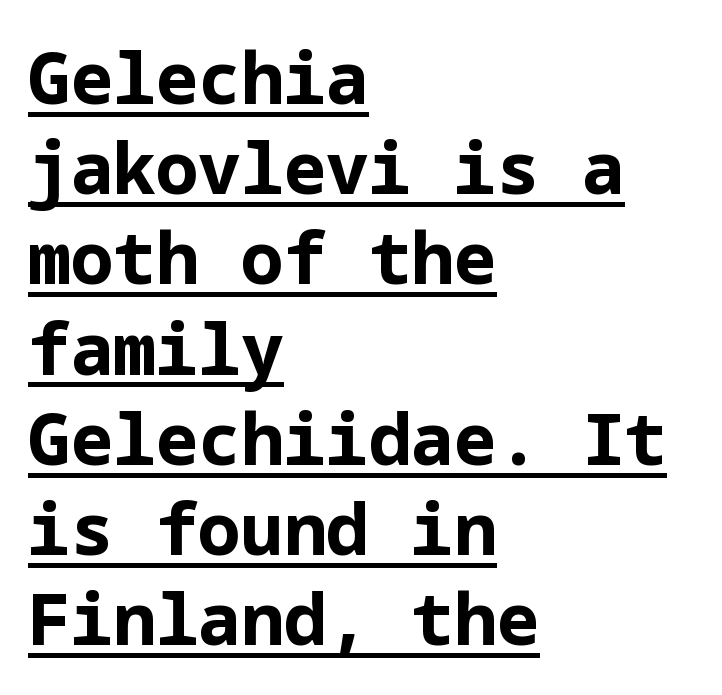
Q: Is the text bold? A: Yes.
Q: Is the text italic (slanted)? A: No, it is upright.
Q: Is the typeface a serif or a sans-serif typeface? A: Sans-serif.
Q: Is the text underlined? A: Yes.
Q: How is the paragraph aligned? A: Left-aligned.
Q: Is the spacing between letters normal or unusually wide? A: Normal.
Q: Is the spacing between lines tight, normal or loose? A: Normal.
Q: Width (condensed, normal, or wide)? A: Normal.
Q: Stroke contrast? A: Low.
Q: x-height? A: Medium.
